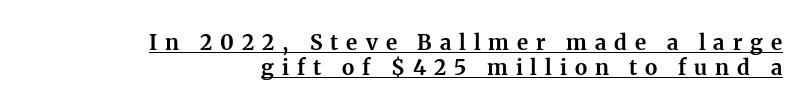
{"italic": "no", "bold": "yes", "underline": "yes", "align": "right", "line_spacing_ratio": 1.21, "letter_spacing": "wide", "letter_spacing_em": 0.38, "glyph_px": 21}
